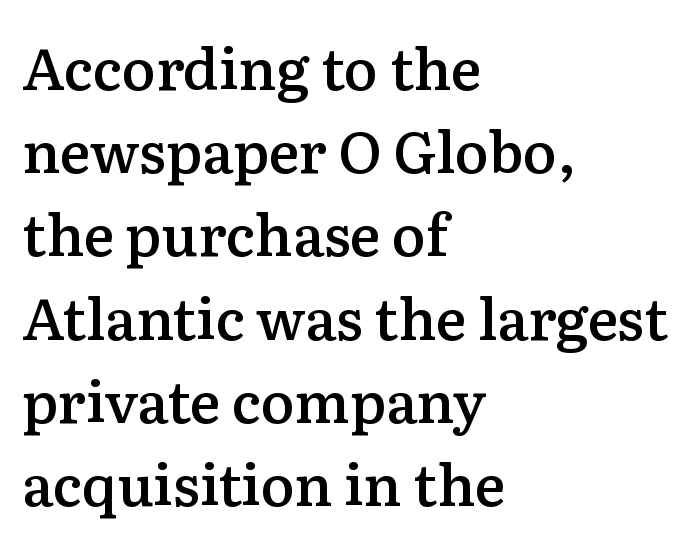
The passage shown is not underscored anywhere. A classic flush-left, rag-right setting is used for this passage. It's the straight-up-and-down kind of type. This block has exactly the height ordinary leading produces. The glyphs in this specimen are seriffed. Each letter keeps its own natural width here, so spacing adapts to shape.
